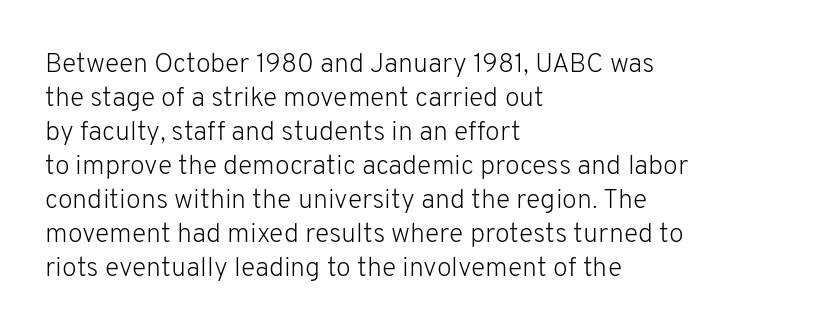
The image shows 27 px text type, upright; set left-aligned, normal line spacing (1.26x), normal letter spacing, not underlined.
